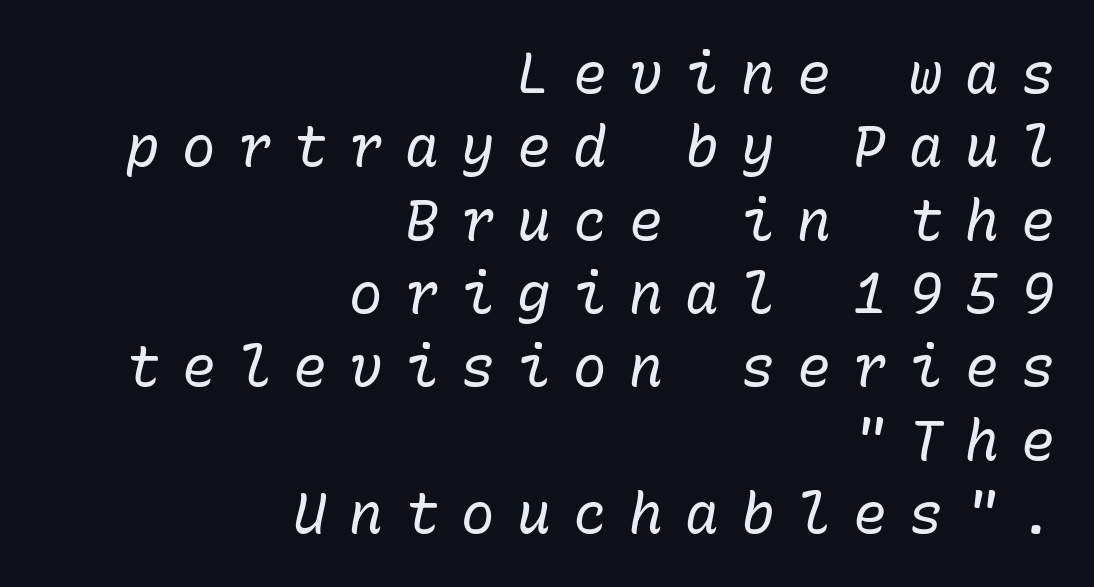
The lines are quadded right. Each word looks stretched out because of the extra space between its letters. Think of a typewriter: that constant character pitch is what you see here. Weight class: somewhere from thin through regular. Vertical spacing — default. Type without underlining.
